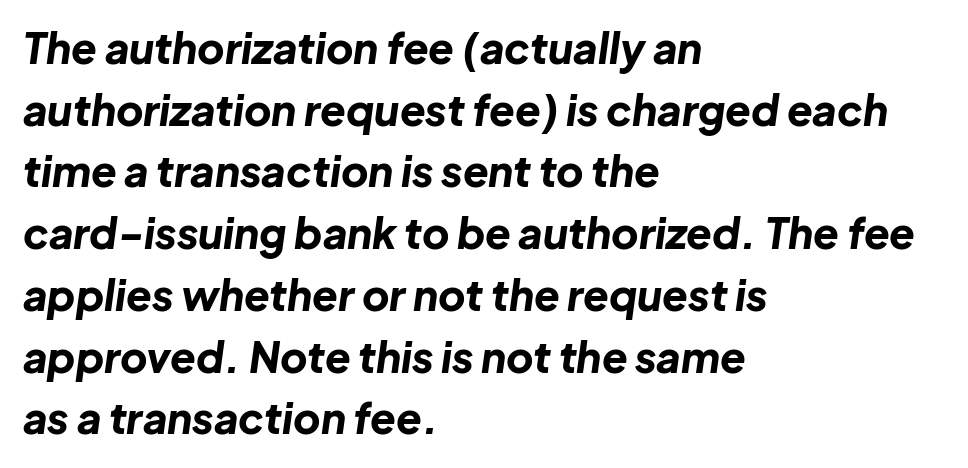
What's the leading like? Ordinary, nothing unusual. The passage shown is typed in a proportional face where columns would drift. The passage shown has conventional tracking throughout. One-word summary of the alignment: left.
